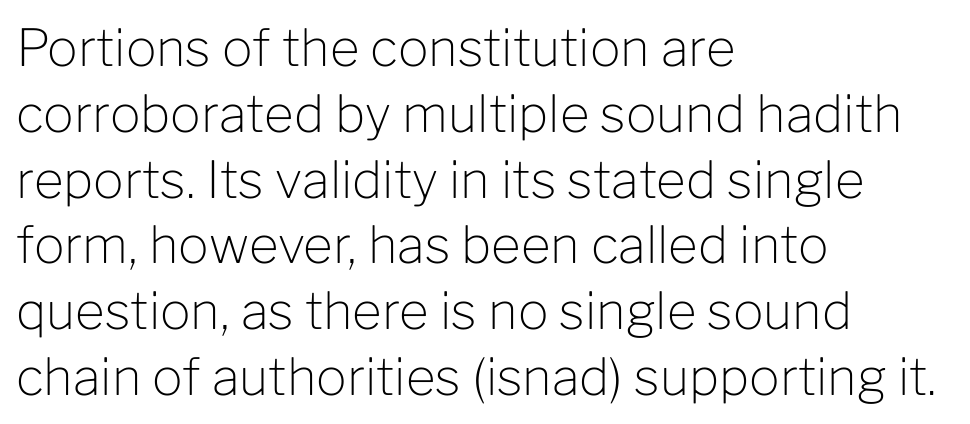
{"serif": "no", "italic": "no", "bold": "no", "weight": "light", "width": "normal", "stroke_contrast": "low", "x_height": "medium", "monospaced": "no", "underline": "no", "align": "left", "line_spacing": "normal", "line_spacing_ratio": 1.29, "letter_spacing": "normal", "letter_spacing_em": 0.0, "glyph_px": 51}
